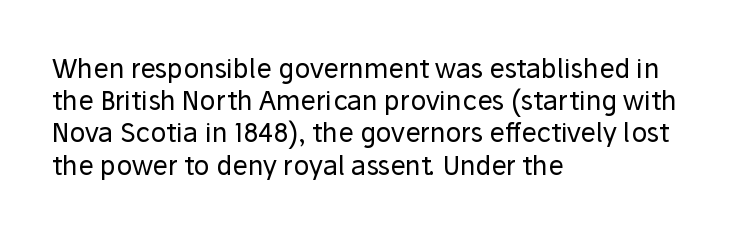
No letter is thick-stroked: the sample isn't bold. The lettering stays uniformly vertical, giving the passage a roman look. This sample uses plain, unmodified letter spacing. These lines stack with their left ends in a neat column. The gap between lines stays unmarked.
